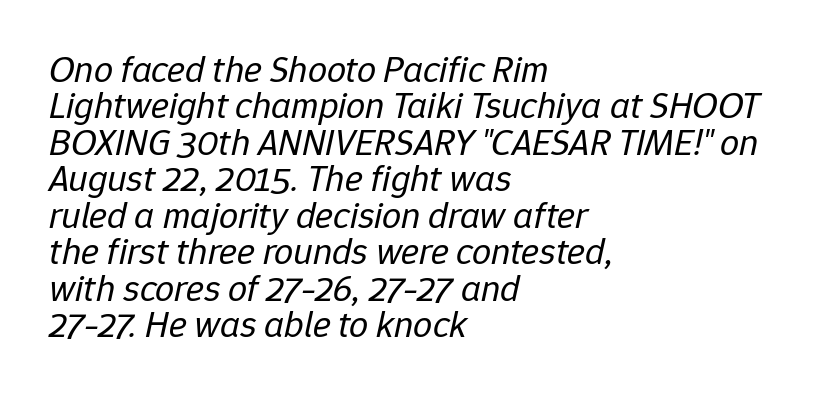
Q: Is the text bold? A: No.
Q: Is the text italic (slanted)? A: Yes, it leans right by about 12 degrees.
Q: Is the text underlined? A: No.
Q: How is the paragraph aligned? A: Left-aligned.
Q: Is the spacing between letters normal or unusually wide? A: Normal.
Q: Is the spacing between lines tight, normal or loose? A: Tight.
Q: Width (condensed, normal, or wide)? A: Normal.
Q: Stroke contrast? A: Low.
Q: x-height? A: Medium.
Q: Monospaced? A: No.
